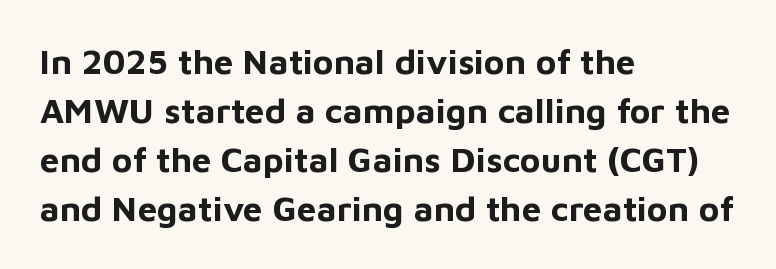
Any mark beneath the type? The region is blank. You can tell from the bare stems that sans-serif type was used. Interline gaps are of average width in this sample. Nope, not italic — everything's standing straight. The setting favours the left margin, as ordinary paragraphs usually do.
